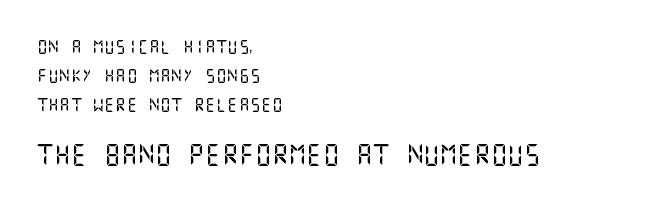
Q: Is the text italic (slanted)? A: No, it is upright.
Q: Is the text underlined? A: No.
Q: How is the paragraph aligned? A: Left-aligned.
Q: Is the spacing between letters normal or unusually wide? A: Normal.
Q: Is the spacing between lines tight, normal or loose? A: Loose.
Q: Which block of text is set in a larger size, the first (top) or the second (bottom)? A: The second (bottom) one.
